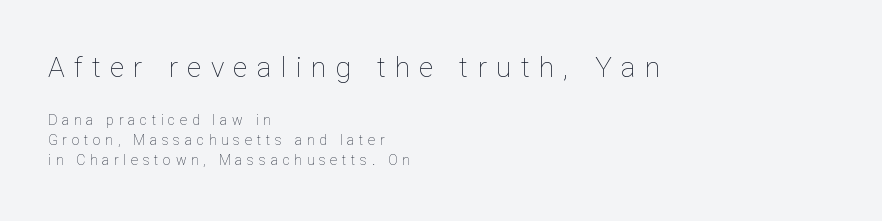
This rendering uses left alignment, leaving the right contour irregular. Two sizes are in play, and the larger belongs to the first block. The strokes are not fattened; the text isn't bold. These lines have a slow, spaced-out rhythm from letter to letter.
